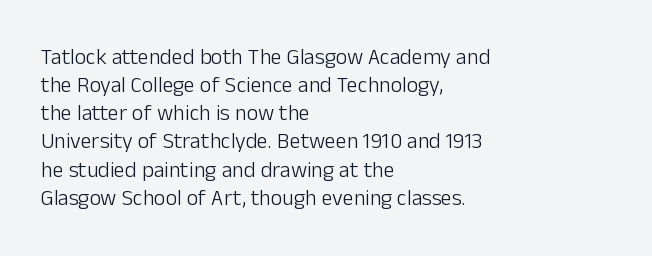
The image shows 22 px text type, upright; set left-aligned, normal line spacing (1.28x), normal letter spacing, not underlined.
